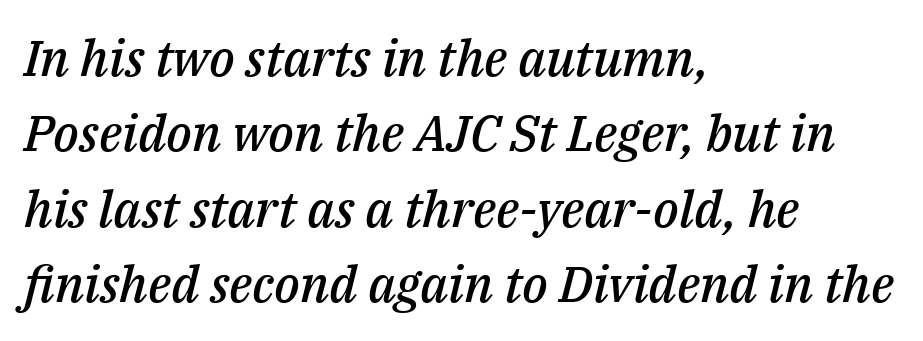
Proportional: the letters do not fall into vertical columns. Regarding leading, the lines here are spaced in the standard way. The rag falls on the right side of this text block. These lines keep a tight, regular rhythm from letter to letter. Lines of text with bare space underneath.
